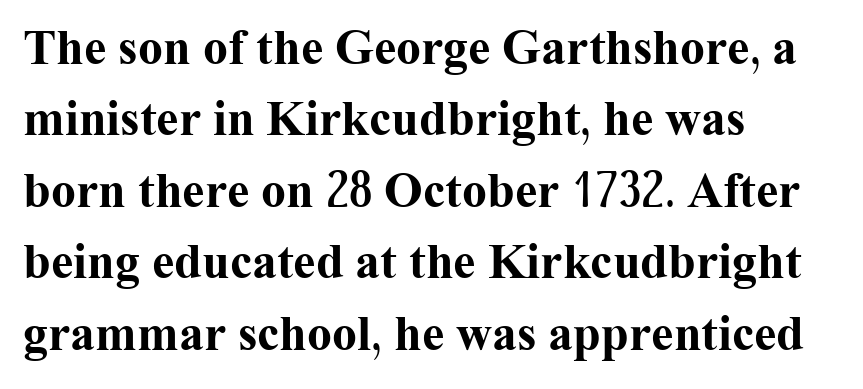
Q: Is the text bold? A: Yes.
Q: Is the text italic (slanted)? A: No, it is upright.
Q: Is the typeface a serif or a sans-serif typeface? A: Serif.
Q: Is the text underlined? A: No.
Q: How is the paragraph aligned? A: Left-aligned.
Q: Is the spacing between letters normal or unusually wide? A: Normal.
Q: Is the spacing between lines tight, normal or loose? A: Normal.
Q: Width (condensed, normal, or wide)? A: Normal.
Q: Stroke contrast? A: Medium.
Q: x-height? A: Medium.
Q: Monospaced? A: No.
